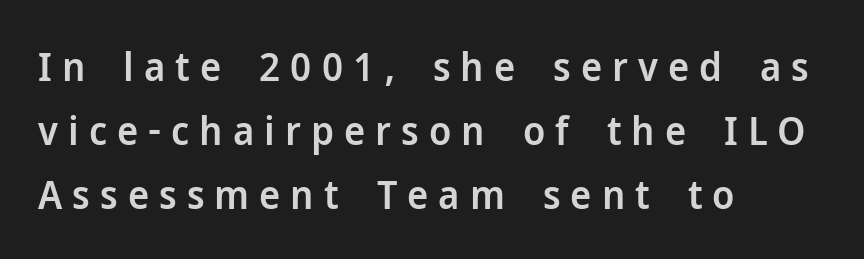
Q: Is the text bold? A: Semi-bold.
Q: Is the text italic (slanted)? A: No, it is upright.
Q: Is the typeface a serif or a sans-serif typeface? A: Sans-serif.
Q: Is the text underlined? A: No.
Q: How is the paragraph aligned? A: Left-aligned.
Q: Is the spacing between letters normal or unusually wide? A: Unusually wide.
Q: Is the spacing between lines tight, normal or loose? A: Normal.
Q: Width (condensed, normal, or wide)? A: Normal.
Q: Stroke contrast? A: Low.
Q: x-height? A: Medium.
Q: Monospaced? A: No.
